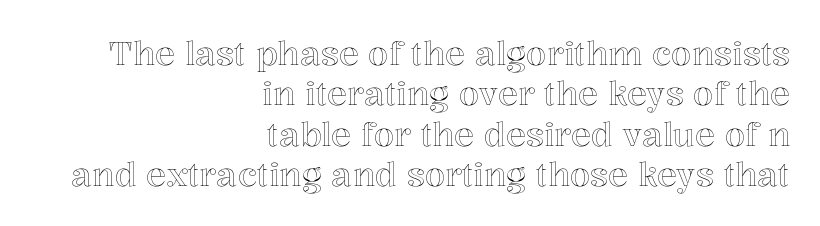
The image shows 33 px text type, upright; set right-aligned, line spacing 1.22x, normal letter spacing, not underlined; a medium x-height.
